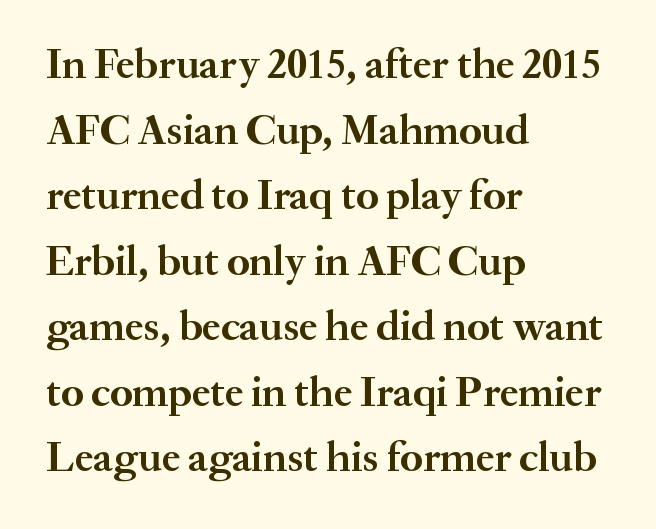
The image shows 42 px semibold serif type, upright; set left-aligned, normal line spacing (1.56x), normal letter spacing, not underlined; medium stroke contrast and a small x-height.
